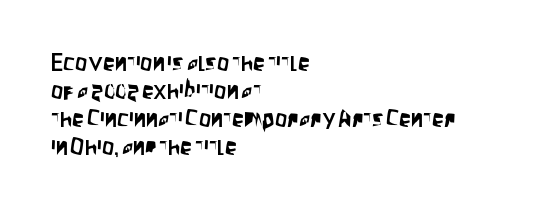
The image shows 24 px text type, upright; set left-aligned, line spacing 1.16x, normal letter spacing, not underlined.
